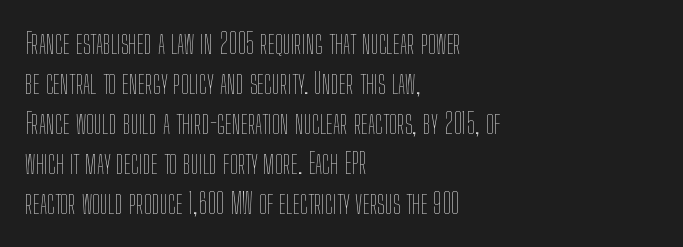
Q: Is the text bold? A: No.
Q: Is the text italic (slanted)? A: No, it is upright.
Q: Is the text underlined? A: No.
Q: How is the paragraph aligned? A: Left-aligned.
Q: Is the spacing between letters normal or unusually wide? A: Normal.
Q: Is the spacing between lines tight, normal or loose? A: Normal.
Q: Width (condensed, normal, or wide)? A: Condensed.
Q: Stroke contrast? A: Low.
Q: x-height? A: Medium.
Q: Monospaced? A: No.
